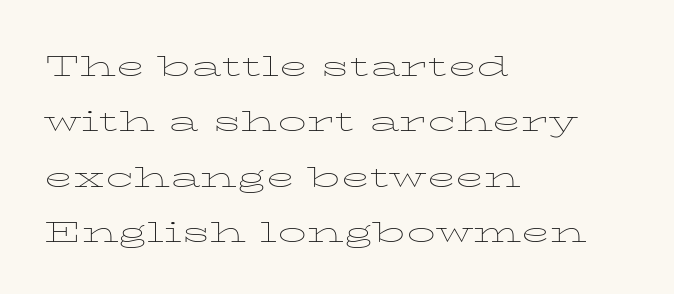
{"italic": "no", "bold": "no", "weight": "thin", "width": "wide", "stroke_contrast": "low", "x_height": "medium", "monospaced": "no", "underline": "no", "align": "left", "line_spacing": "normal", "line_spacing_ratio": 1.46, "letter_spacing": "normal", "letter_spacing_em": 0.0, "glyph_px": 38}
